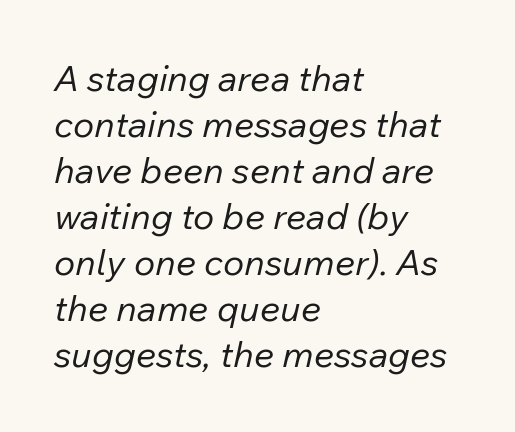
The passage is arranged the way most books set body copy — flush left. The strokes are not fattened; the text isn't bold. The string is rendered with underlining switched off. A typesetter would call this proportional, since set widths differ per character. Designer's note — italics engaged. The tracking reads as untouched default to a designer's eye.
